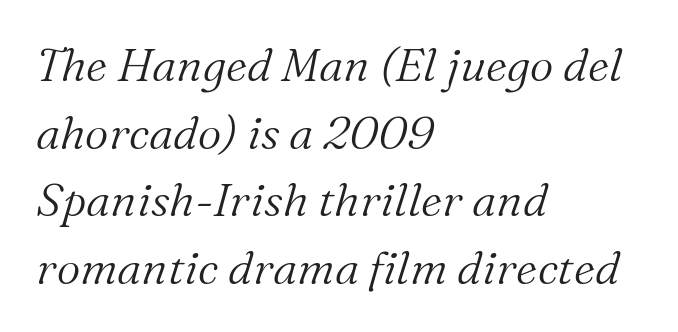
The lines are quadded left. The space directly below the letters is spotless. Letterform terminals end in serifs throughout the passage. Quick note: interline space is typical. This is not heavy type; no bold has been used. Is this a fixed-width face? No — the glyphs have proportional, varying widths.
